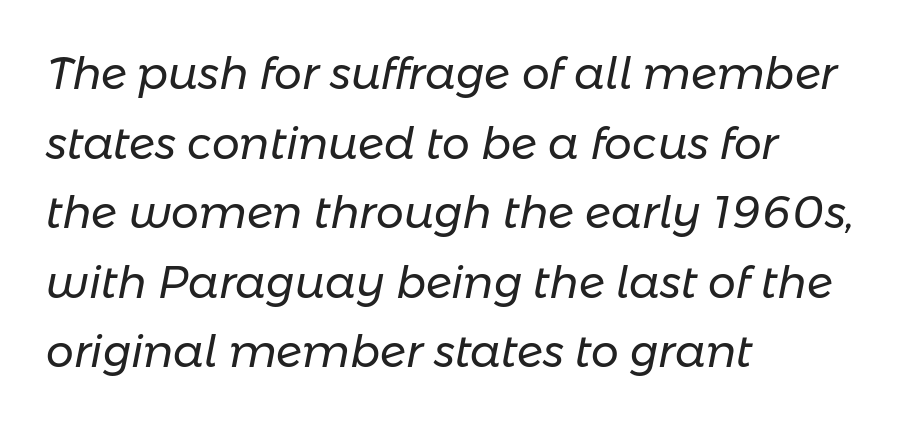
{"italic": "yes", "lean": "right", "slant_degrees": 11, "bold": "no", "weight": "regular", "width": "normal", "stroke_contrast": "low", "x_height": "medium", "monospaced": "no", "underline": "no", "align": "left", "line_spacing": "normal", "line_spacing_ratio": 1.58, "letter_spacing": "normal", "letter_spacing_em": 0.0, "glyph_px": 44}
